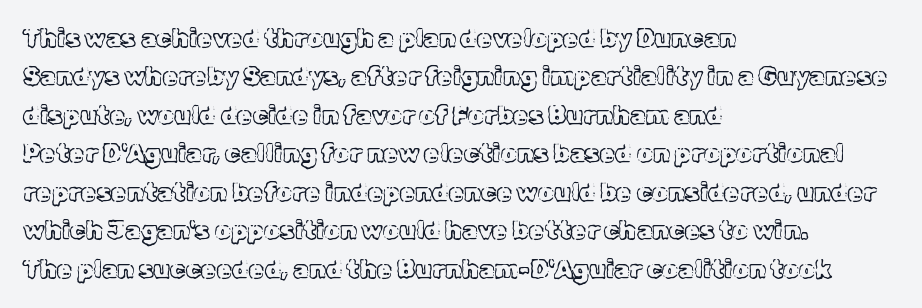
The image shows 25 px text type, upright; set left-aligned, normal line spacing (1.54x), normal letter spacing, not underlined.
